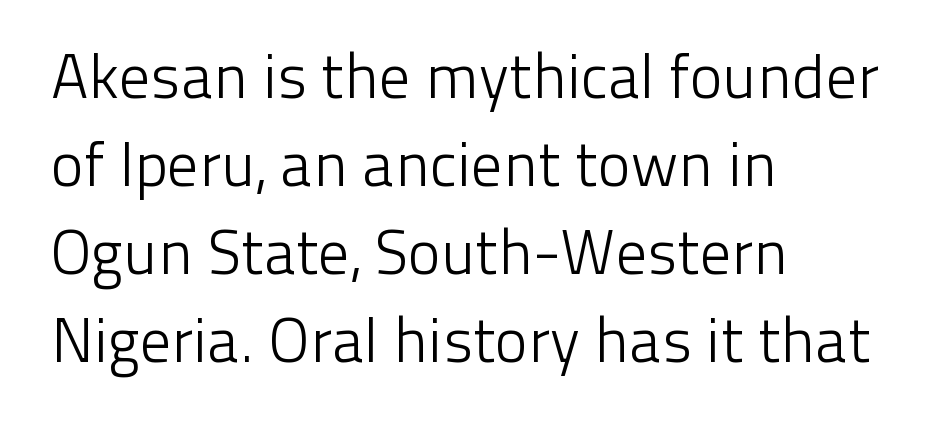
The image shows 62 px light sans-serif type, upright; set left-aligned, normal line spacing (1.42x), normal letter spacing, not underlined; low stroke contrast and a medium x-height.
